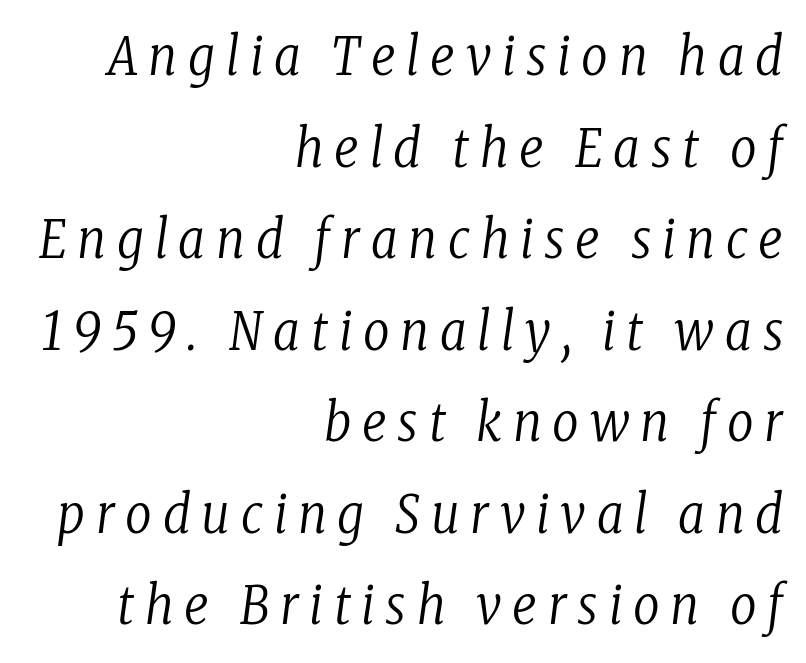
{"serif": "yes", "italic": "yes", "lean": "right", "slant_degrees": 8, "bold": "no", "weight": "regular", "width": "condensed", "stroke_contrast": "low", "x_height": "medium", "monospaced": "no", "underline": "no", "align": "right", "line_spacing_ratio": 1.76, "letter_spacing": "wide", "letter_spacing_em": 0.21, "glyph_px": 52}
